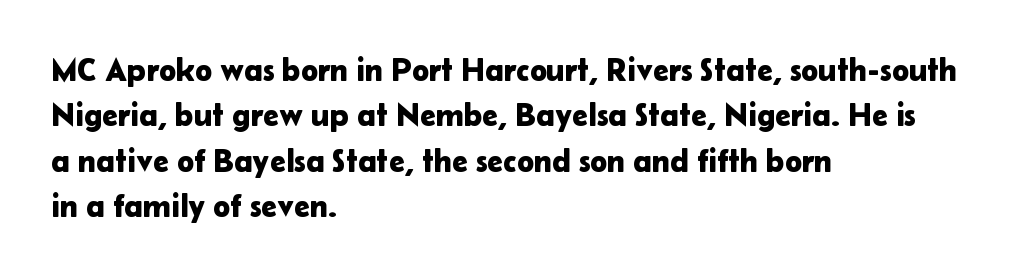
The image shows 32 px sans-serif type, upright; set left-aligned, normal line spacing (1.42x), normal letter spacing, not underlined; low stroke contrast and a medium x-height.
